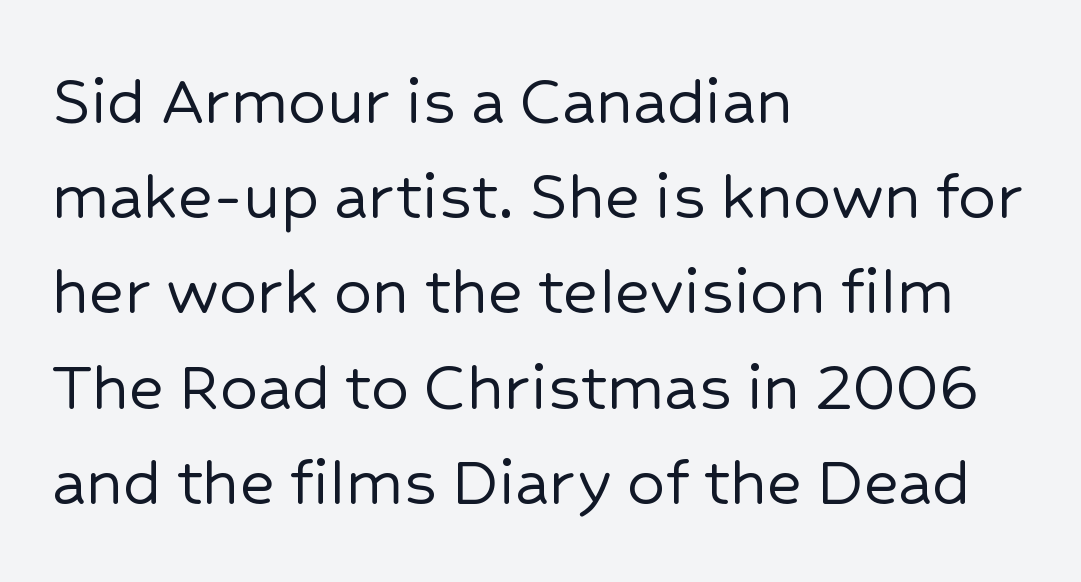
A normal amount of white space separates one row of letters from the next. The face used here is proportionally spaced, like ordinary book or web type. A roman cut, with each character standing at attention. Are there feet on the stems? There aren't — it's a sans.
